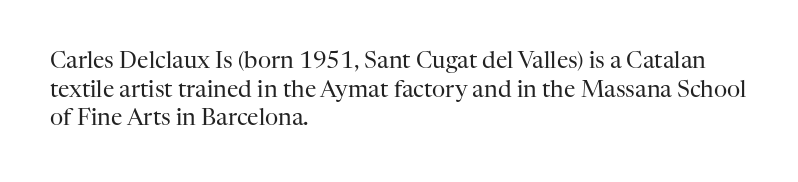
The image shows 23 px text type, upright; set left-aligned, normal line spacing (1.25x), normal letter spacing, not underlined.
